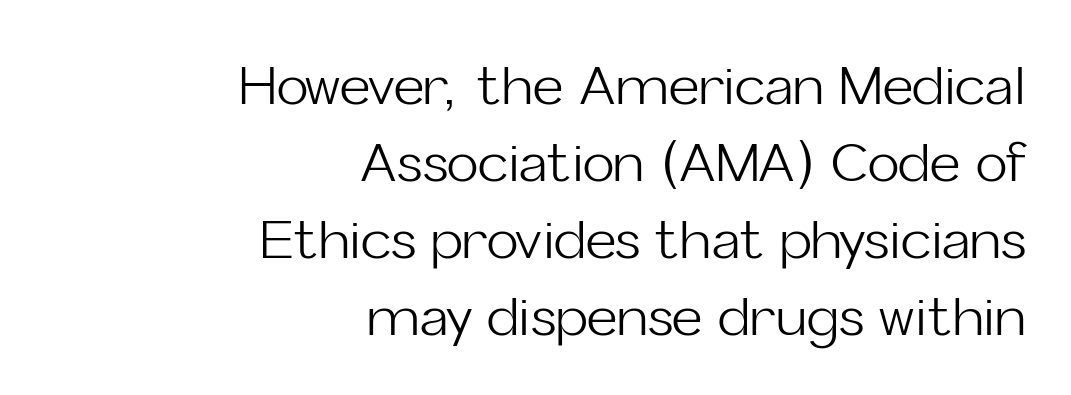
The image shows 53 px light sans-serif type, upright; set right-aligned, normal line spacing (1.45x), normal letter spacing, not underlined; low stroke contrast and a medium x-height.
